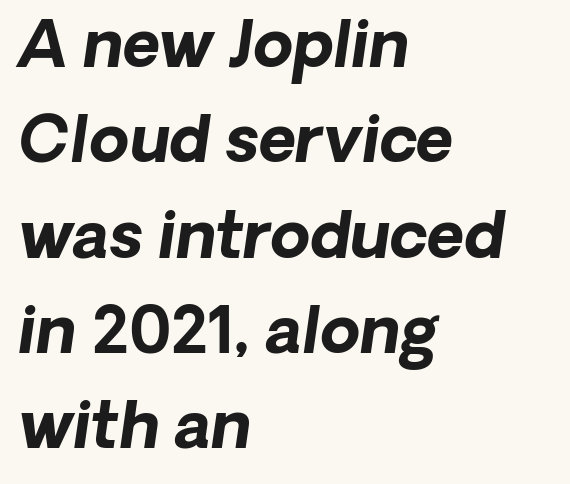
Reading down the block, your eye returns to a fixed left position each line. Spacing between characters is what you'd get straight out of the box. Proportional: the letters do not fall into vertical columns. Slant detected: the letters are inclined. A dark, heavy texture on the line: the type is bold.
